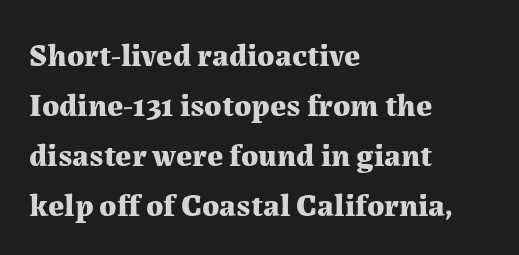
The image shows 32 px bold serif type, upright; set left-aligned, normal line spacing (1.56x), normal letter spacing, not underlined; medium stroke contrast and a medium x-height.
